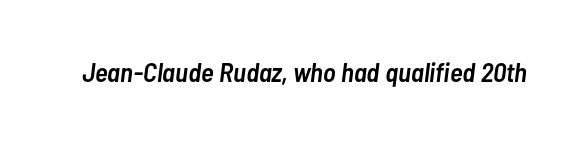
Q: Is the text bold? A: Semi-bold.
Q: Is the text italic (slanted)? A: Yes, it leans right by about 7 degrees.
Q: Is the text underlined? A: No.
Q: Is the spacing between letters normal or unusually wide? A: Normal.
